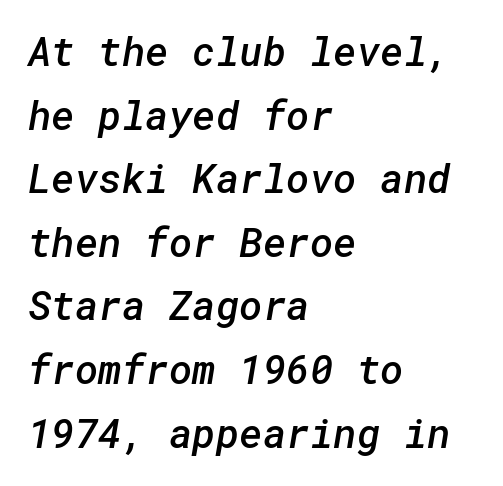
Glyph-to-glyph distance matches everyday printed text. Typographic density is moderately raised because the face is semibold. The rows are spaced the way most documents space them. If you drew a ruler down the left edge, every line would touch it. Nope, no serifs anywhere on these letters.
